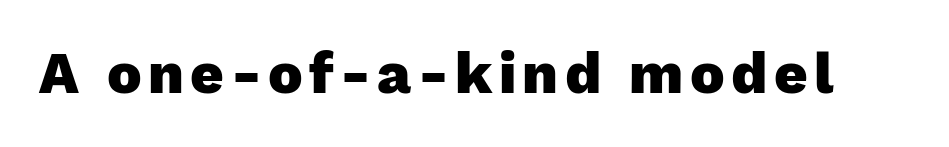
Q: Is the text bold? A: Yes.
Q: Is the text italic (slanted)? A: No, it is upright.
Q: Is the typeface a serif or a sans-serif typeface? A: Sans-serif.
Q: Is the text underlined? A: No.
Q: Width (condensed, normal, or wide)? A: Normal.
Q: Stroke contrast? A: Low.
Q: x-height? A: Medium.
Q: Monospaced? A: No.
